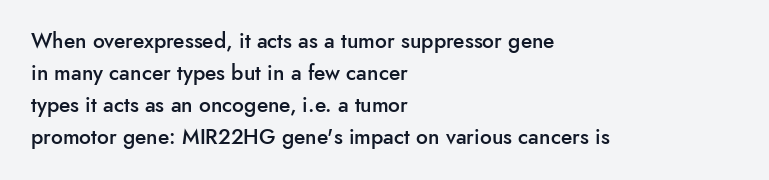
{"italic": "no", "bold": "semi", "underline": "no", "align": "left", "line_spacing": "normal", "line_spacing_ratio": 1.52, "letter_spacing": "normal", "letter_spacing_em": 0.0, "glyph_px": 21}
